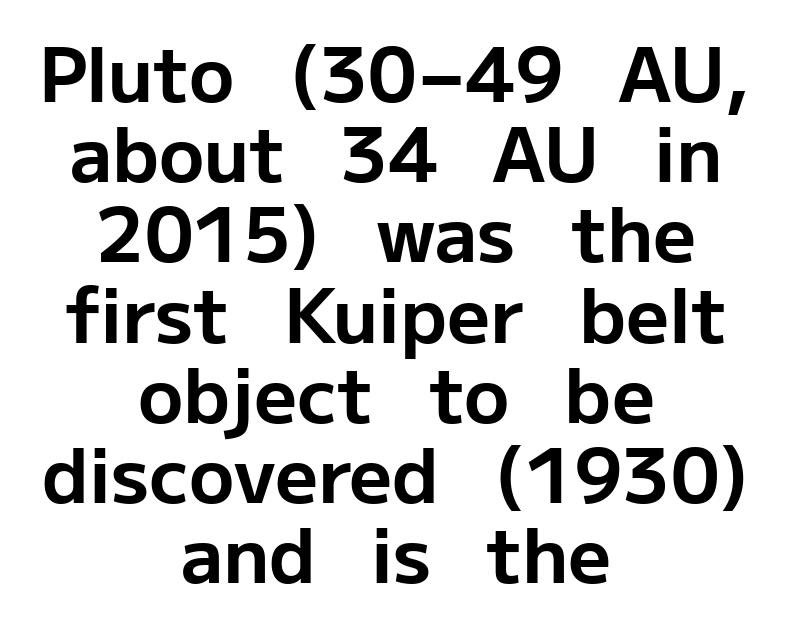
Q: Is the text bold? A: Yes.
Q: Is the text italic (slanted)? A: No, it is upright.
Q: Is the typeface a serif or a sans-serif typeface? A: Sans-serif.
Q: Is the text underlined? A: No.
Q: How is the paragraph aligned? A: Centered.
Q: Is the spacing between letters normal or unusually wide? A: Normal.
Q: Is the spacing between lines tight, normal or loose? A: Tight.
Q: Width (condensed, normal, or wide)? A: Normal.
Q: Stroke contrast? A: Low.
Q: x-height? A: Medium.
Q: Monospaced? A: No.
